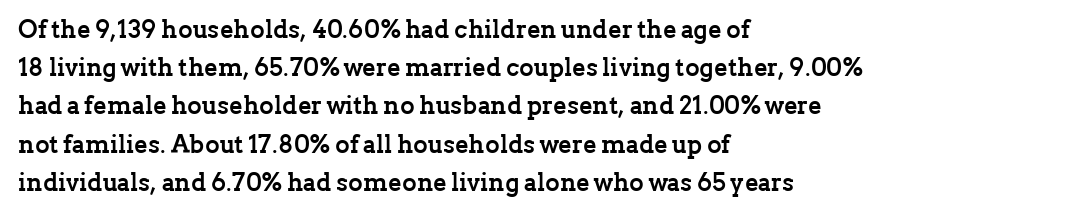
Q: Is the text bold? A: Yes.
Q: Is the text italic (slanted)? A: No, it is upright.
Q: Is the text underlined? A: No.
Q: How is the paragraph aligned? A: Left-aligned.
Q: Is the spacing between letters normal or unusually wide? A: Normal.
Q: Is the spacing between lines tight, normal or loose? A: Normal.
